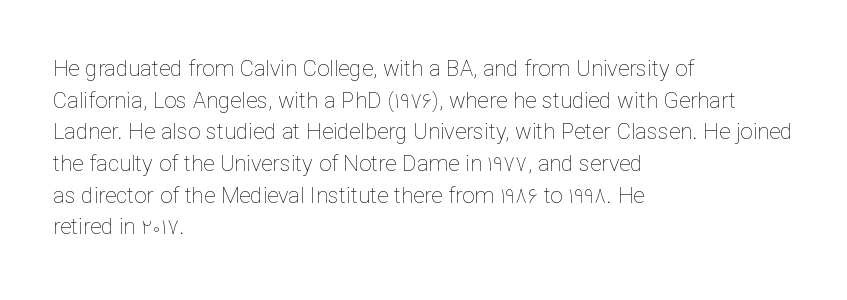
Q: Is the text bold? A: No.
Q: Is the text italic (slanted)? A: No, it is upright.
Q: Is the text underlined? A: No.
Q: How is the paragraph aligned? A: Left-aligned.
Q: Is the spacing between letters normal or unusually wide? A: Normal.
Q: Is the spacing between lines tight, normal or loose? A: Normal.
